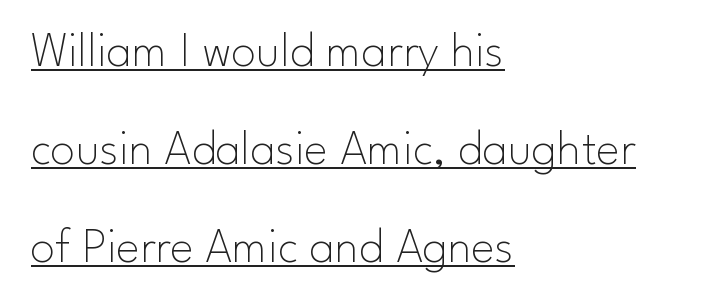
You could call the tracking neutral — neither tight nor loose. Every stem runs plumb, perpendicular to the baseline. A student would call this left alignment; a typographer would say flush left, rag right. The passage shown is not bold in any degree.
